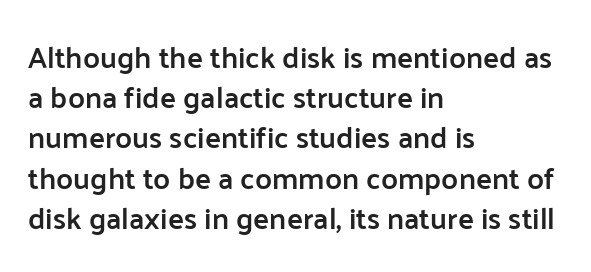
{"serif": "no", "italic": "no", "bold": "semi", "weight": "semibold", "width": "normal", "stroke_contrast": "low", "x_height": "medium", "monospaced": "no", "underline": "no", "align": "left", "line_spacing": "normal", "line_spacing_ratio": 1.34, "letter_spacing": "normal", "letter_spacing_em": 0.0, "glyph_px": 30}
